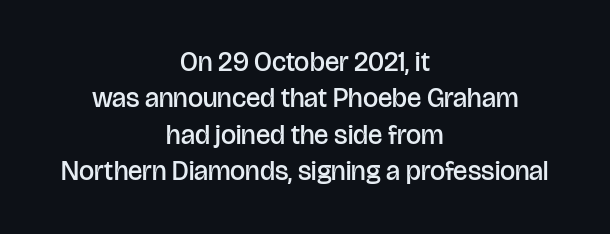
The image shows 27 px text type, upright; set centered, normal line spacing (1.35x), normal letter spacing, not underlined.
